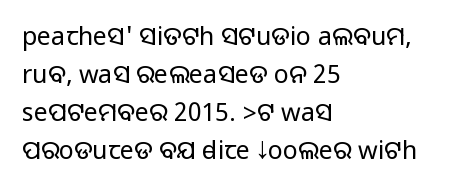
{"italic": "no", "underline": "no", "align": "left", "line_spacing": "normal", "line_spacing_ratio": 1.52, "letter_spacing": "normal", "letter_spacing_em": 0.0, "glyph_px": 25}
